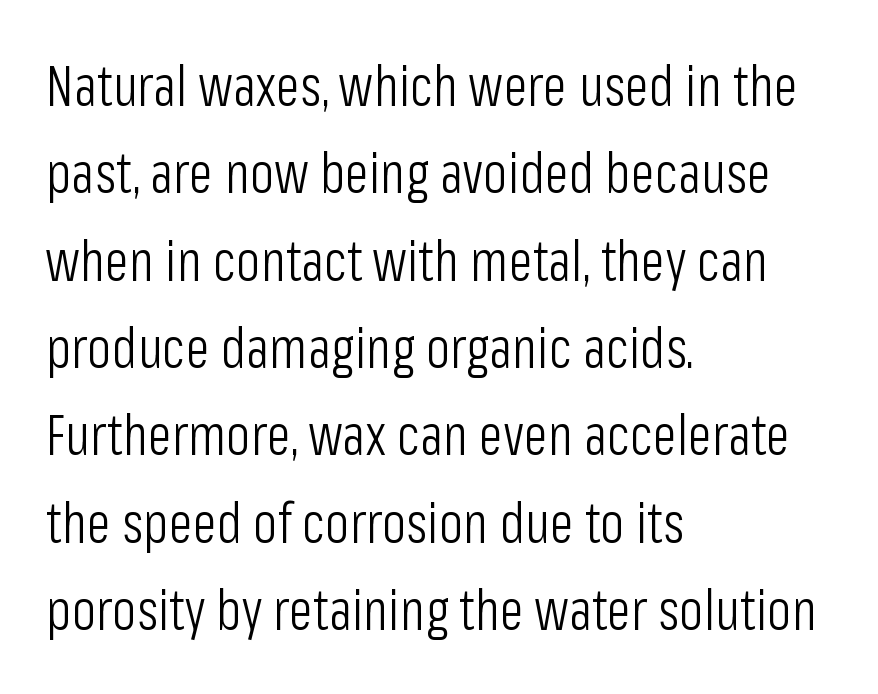
Baseline-to-baseline distance is the conventional proportion of letter height. Typeset ragged right — the left edge is the straight one. Ink coverage per letter is moderate at most. The rendering shows plain stroke endings on the letterforms — a sans-serif design. No word sits above an underline.
